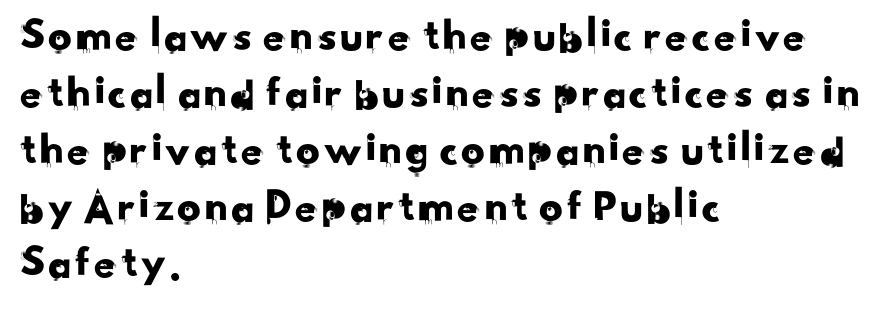
Visually the block forms a straight wall on the left and a jagged coastline on the right. You could not count columns in this text — the font is proportionally spaced. Tracking here is standard; glyphs follow each other at the usual distance. The zone under the glyphs is completely vacant. The rendering shows plain stroke endings on the letterforms — a sans-serif design.
